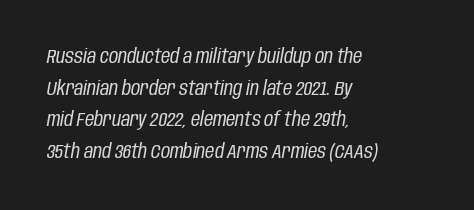
The image shows 20 px text type, italic (leaning right); set left-aligned, normal line spacing (1.58x), normal letter spacing, not underlined.
